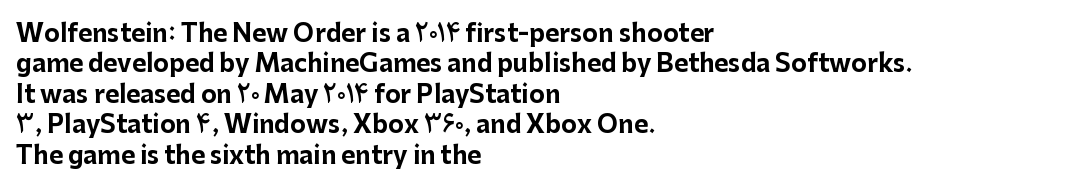
The glyphs are unaccompanied by any horizontal stroke below them. The leading is moderate, giving the passage an even texture. Left-aligned paragraph, ragged on the right. A full-strength bold gives these letters their thick strokes. This sample uses an upright cut, with every glyph sitting square on the baseline.
